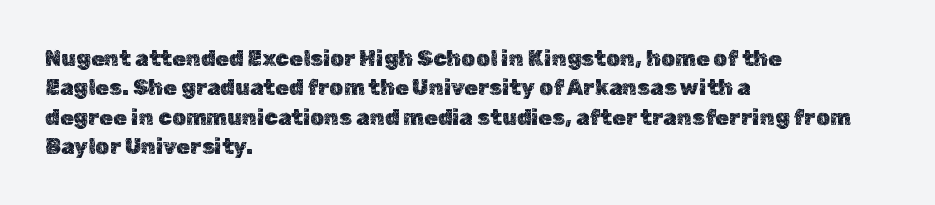
{"italic": "no", "underline": "no", "align": "left", "line_spacing": "normal", "line_spacing_ratio": 1.33, "letter_spacing": "normal", "letter_spacing_em": 0.0, "glyph_px": 22}
